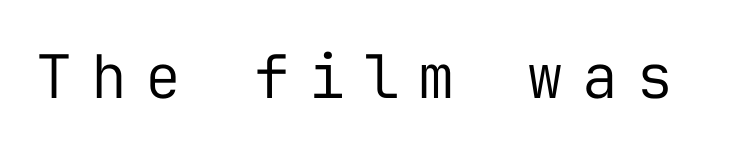
Q: Is the text bold? A: No.
Q: Is the text italic (slanted)? A: No, it is upright.
Q: Is the typeface a serif or a sans-serif typeface? A: Sans-serif.
Q: Is the text underlined? A: No.
Q: Is the spacing between letters normal or unusually wide? A: Unusually wide.
Q: Width (condensed, normal, or wide)? A: Normal.
Q: Stroke contrast? A: Low.
Q: x-height? A: Medium.
Q: Monospaced? A: Yes.
